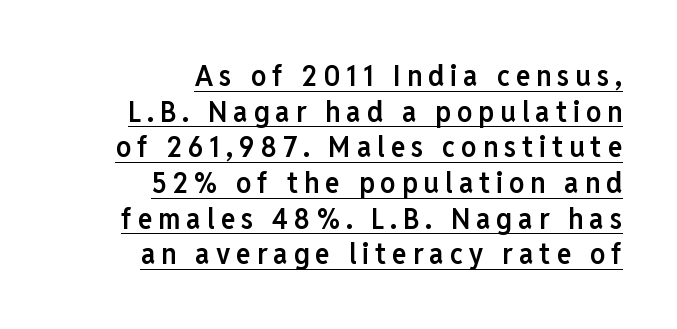
Q: Is the text bold? A: Semi-bold.
Q: Is the text italic (slanted)? A: No, it is upright.
Q: Is the typeface a serif or a sans-serif typeface? A: Sans-serif.
Q: Is the text underlined? A: Yes.
Q: How is the paragraph aligned? A: Right-aligned.
Q: Is the spacing between letters normal or unusually wide? A: Unusually wide.
Q: Width (condensed, normal, or wide)? A: Condensed.
Q: Stroke contrast? A: Low.
Q: x-height? A: Medium.
Q: Monospaced? A: No.
